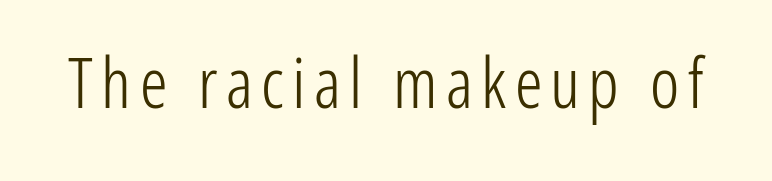
Q: Is the text bold? A: No.
Q: Is the text italic (slanted)? A: No, it is upright.
Q: Is the typeface a serif or a sans-serif typeface? A: Sans-serif.
Q: Is the text underlined? A: No.
Q: Width (condensed, normal, or wide)? A: Condensed.
Q: Stroke contrast? A: Low.
Q: x-height? A: Medium.
Q: Monospaced? A: No.
